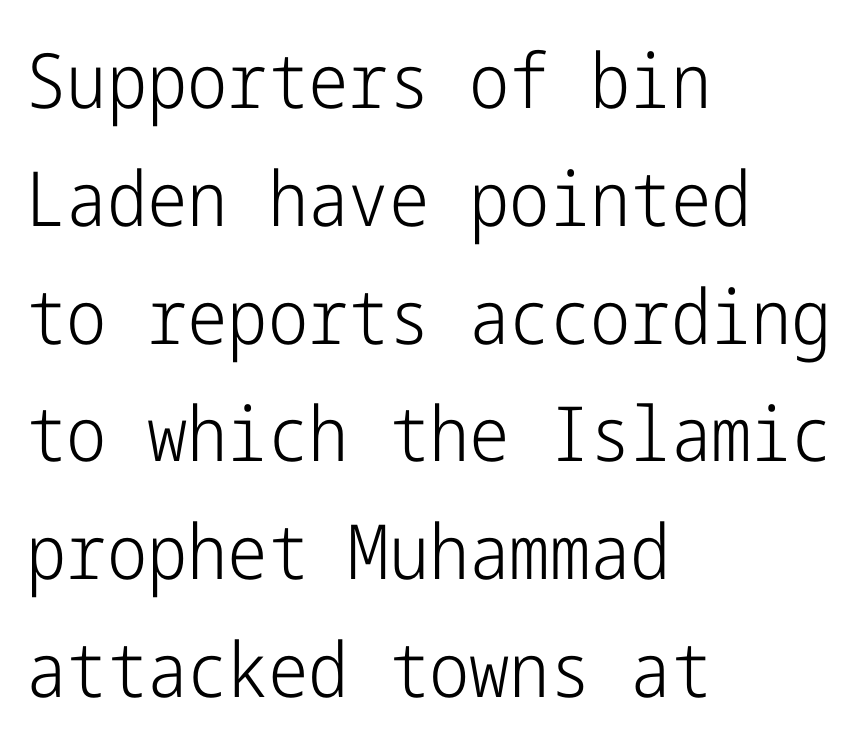
The typeface has the unassuming heft of standard copy or less. A typesetter would call this leading conventional body-copy spacing. The passage is arranged the way most books set body copy — flush left. Unmarked baselines from the first word to the last. Is the letter spacing exaggerated? No — it looks like the ordinary default.
